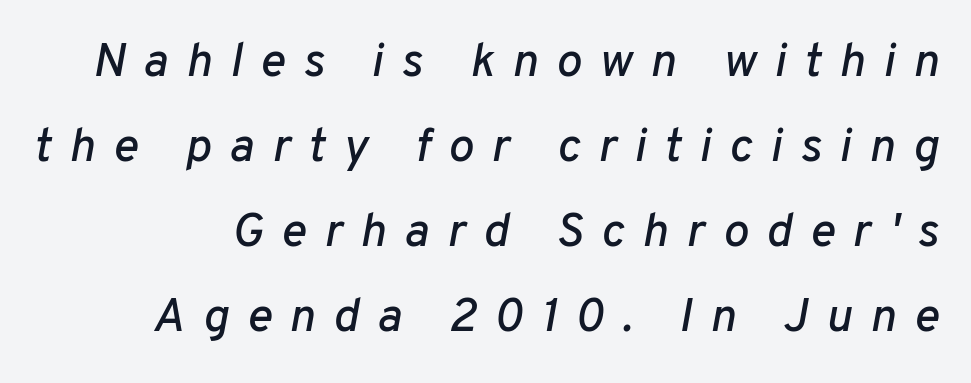
The image shows 48 px text type, italic (leaning right); set right-aligned, line spacing 1.77x, unusually wide letter spacing (+0.37 em), not underlined; low stroke contrast and a medium x-height.
